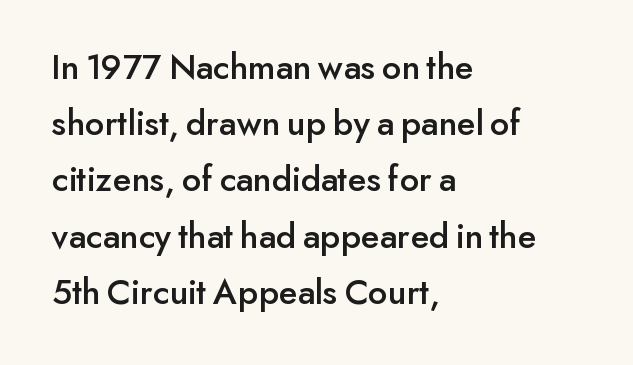
Q: Is the text italic (slanted)? A: No, it is upright.
Q: Is the typeface a serif or a sans-serif typeface? A: Sans-serif.
Q: Is the text underlined? A: No.
Q: How is the paragraph aligned? A: Left-aligned.
Q: Is the spacing between letters normal or unusually wide? A: Normal.
Q: Is the spacing between lines tight, normal or loose? A: Normal.
Q: Width (condensed, normal, or wide)? A: Normal.
Q: Stroke contrast? A: Low.
Q: x-height? A: Small.
Q: Monospaced? A: No.
